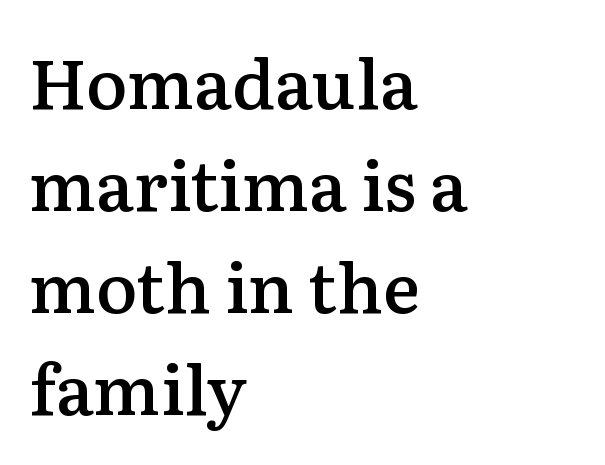
{"serif": "yes", "italic": "no", "bold": "semi", "weight": "semibold", "width": "normal", "stroke_contrast": "medium", "x_height": "medium", "monospaced": "no", "underline": "no", "align": "left", "line_spacing": "normal", "line_spacing_ratio": 1.48, "letter_spacing": "normal", "letter_spacing_em": 0.0, "glyph_px": 69}
